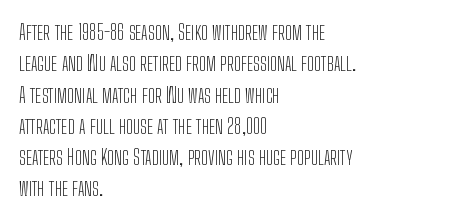
The image shows 21 px text type, upright; set left-aligned, normal line spacing (1.49x), normal letter spacing, not underlined.
